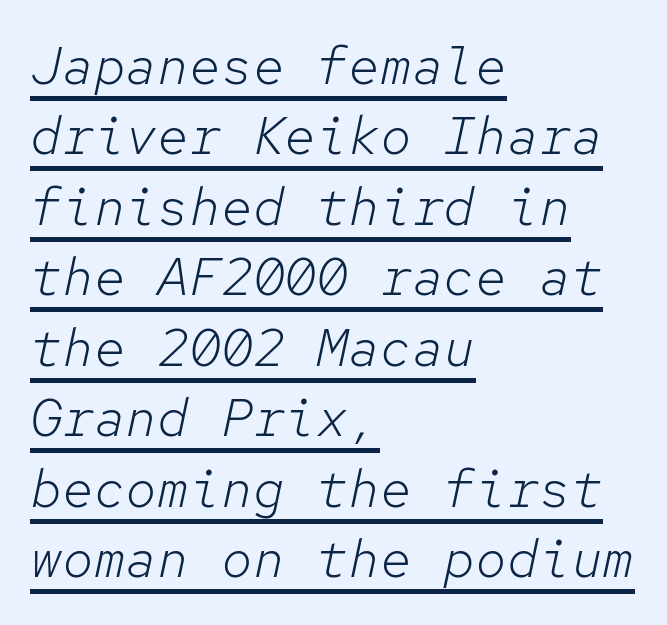
The image shows 53 px light type, italic (leaning right), monospaced; set left-aligned, normal line spacing (1.33x), normal letter spacing, underlined; low stroke contrast and a medium x-height.
